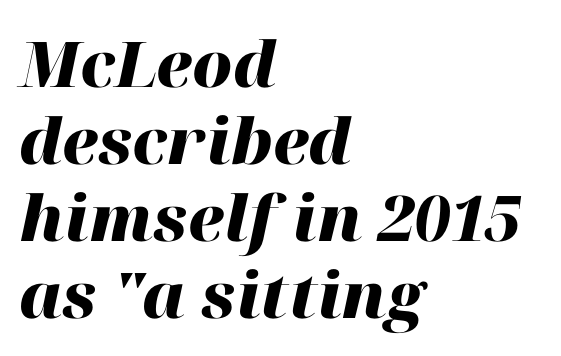
Q: Is the text bold? A: Yes.
Q: Is the text italic (slanted)? A: Yes, it leans right by about 12 degrees.
Q: Is the text underlined? A: No.
Q: How is the paragraph aligned? A: Left-aligned.
Q: Is the spacing between letters normal or unusually wide? A: Normal.
Q: Width (condensed, normal, or wide)? A: Normal.
Q: Stroke contrast? A: High.
Q: x-height? A: Medium.
Q: Monospaced? A: No.
